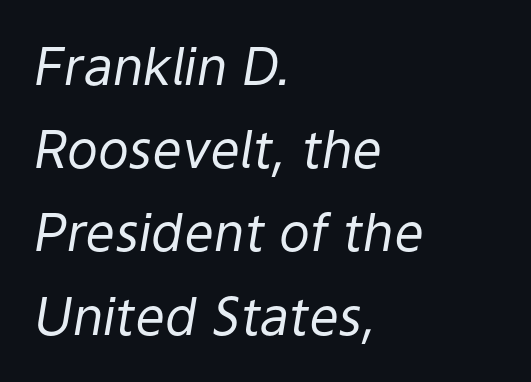
Q: Is the text bold? A: No.
Q: Is the text italic (slanted)? A: Yes, it leans right by about 9 degrees.
Q: Is the text underlined? A: No.
Q: How is the paragraph aligned? A: Left-aligned.
Q: Is the spacing between letters normal or unusually wide? A: Normal.
Q: Is the spacing between lines tight, normal or loose? A: Normal.
Q: Width (condensed, normal, or wide)? A: Normal.
Q: Stroke contrast? A: Low.
Q: x-height? A: Medium.
Q: Monospaced? A: No.
